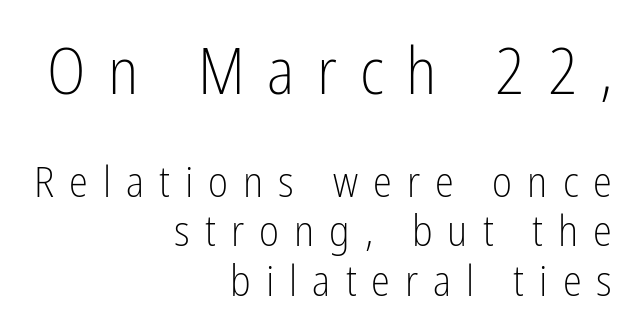
{"serif": "no", "italic": "no", "bold": "no", "weight": "light", "width": "condensed", "stroke_contrast": "low", "x_height": "medium", "monospaced": "no", "underline": "no", "align": "right", "line_spacing": "tight", "line_spacing_ratio": 1.15, "letter_spacing": "wide", "letter_spacing_em": 0.35, "larger_block": "first", "size_ratio": 1.51, "glyph_px": 65}
